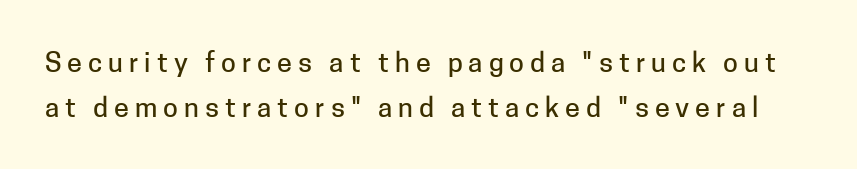
Q: Is the text italic (slanted)? A: No, it is upright.
Q: Is the text underlined? A: No.
Q: Is the spacing between letters normal or unusually wide? A: Unusually wide.
Q: Is the spacing between lines tight, normal or loose? A: Normal.
